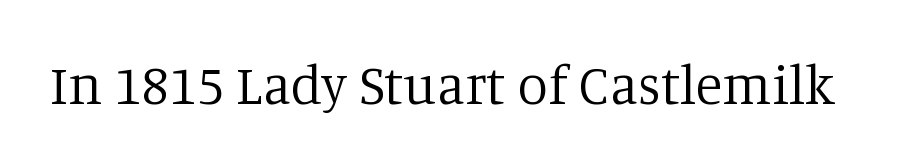
The image shows 55 px regular-weight serif type, upright; set normal letter spacing, not underlined; low stroke contrast and a large x-height.
